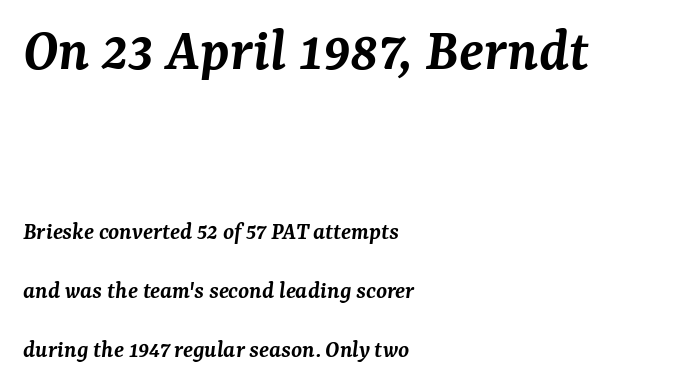
Each glyph is drawn with semibold strokes, heavier than normal yet not fully bold. No extra tracking has been applied to these lines. These lines stand farther apart than default settings would place them. Proportional: the letters do not fall into vertical columns. This is serif lettering, the kind often seen in printed books.
